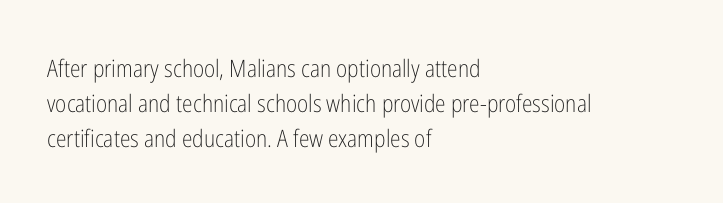
{"italic": "no", "bold": "no", "underline": "no", "align": "left", "line_spacing": "normal", "line_spacing_ratio": 1.45, "letter_spacing": "normal", "letter_spacing_em": 0.0, "glyph_px": 24}
